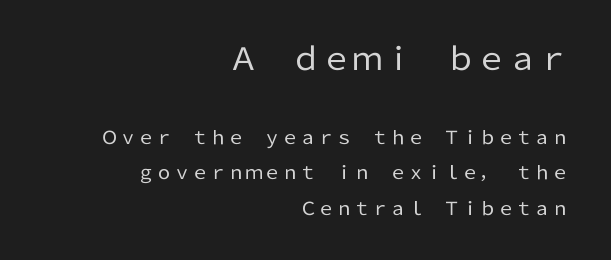
The letters stand straight up with perfectly vertical stems. Is there much room between lines? Yes — plenty of vertical air separates them. The designer gave the opening block more size than the closing block. Compared with a typical body face, this is equally light or lighter still.
